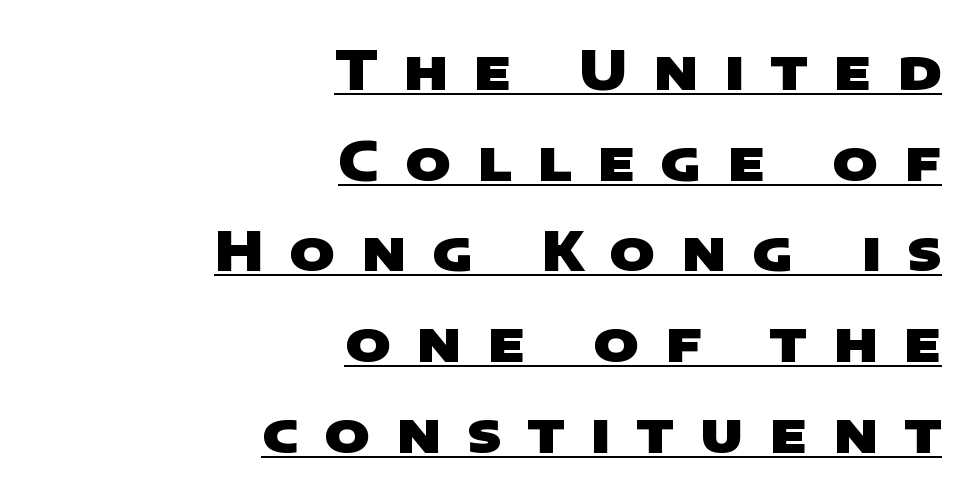
Q: Is the text bold? A: Yes.
Q: Is the typeface a serif or a sans-serif typeface? A: Sans-serif.
Q: Is the text underlined? A: Yes.
Q: How is the paragraph aligned? A: Right-aligned.
Q: Is the spacing between letters normal or unusually wide? A: Unusually wide.
Q: Is the spacing between lines tight, normal or loose? A: Normal.
Q: Width (condensed, normal, or wide)? A: Wide.
Q: Stroke contrast? A: Low.
Q: x-height? A: Large.
Q: Monospaced? A: No.
